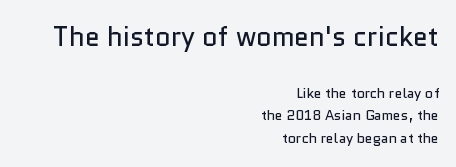
The image shows 27 px text type, upright; set right-aligned, normal line spacing (1.63x), normal letter spacing, not underlined; the first (top) block is 1.93x larger.
